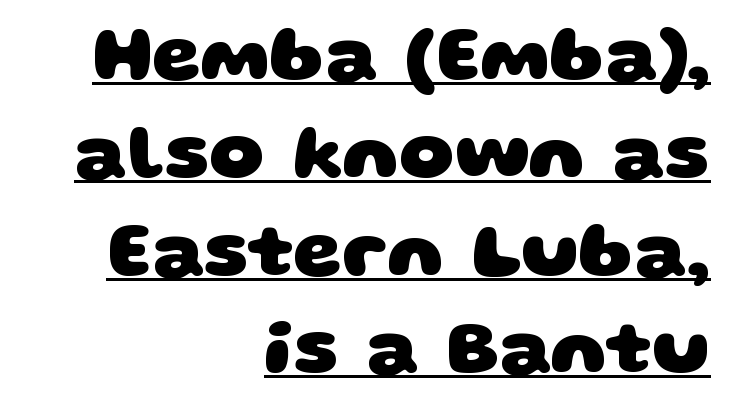
Regarding leading, the lines here are spaced in the standard way. Pretty heavy lettering here — definitely bold. Compared with undecorated copy, this sample adds a rule below the words. Is this a sans? Yes — the strokes have no serifs.
